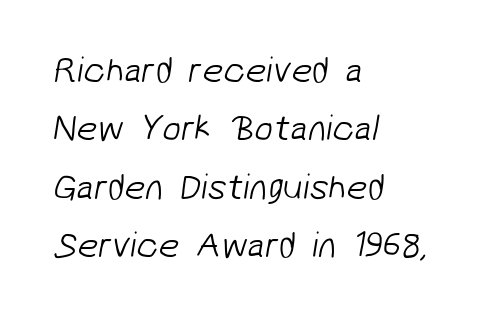
{"serif": "no", "bold": "no", "weight": "light", "width": "normal", "stroke_contrast": "low", "x_height": "medium", "monospaced": "no", "underline": "no", "align": "left", "line_spacing": "normal", "line_spacing_ratio": 1.58, "letter_spacing": "normal", "letter_spacing_em": 0.0, "glyph_px": 37}
